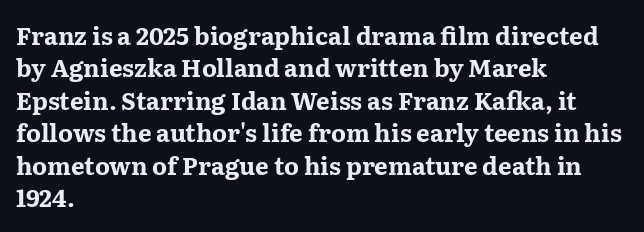
{"italic": "no", "bold": "yes", "underline": "no", "align": "left", "line_spacing": "normal", "line_spacing_ratio": 1.35, "letter_spacing": "normal", "letter_spacing_em": 0.0, "glyph_px": 24}
